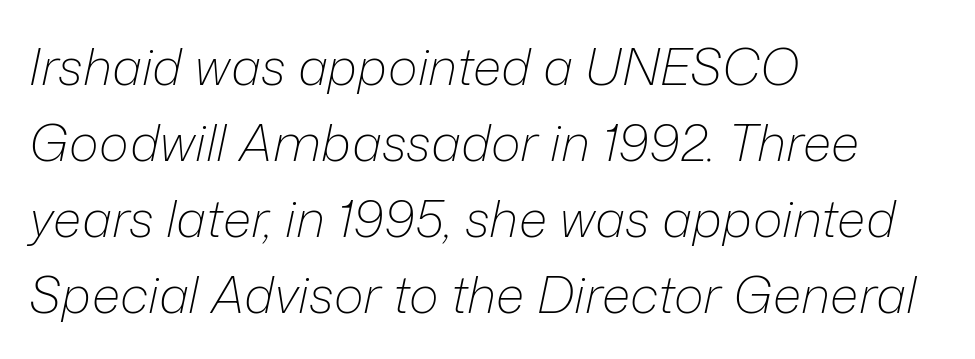
{"italic": "yes", "lean": "right", "slant_degrees": 12, "bold": "no", "weight": "light", "width": "normal", "stroke_contrast": "low", "x_height": "medium", "monospaced": "no", "underline": "no", "align": "left", "line_spacing": "normal", "line_spacing_ratio": 1.49, "letter_spacing": "normal", "letter_spacing_em": 0.0, "glyph_px": 51}
